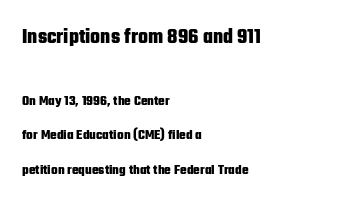
{"italic": "no", "bold": "yes", "underline": "no", "align": "left", "line_spacing": "loose", "line_spacing_ratio": 2.47, "letter_spacing": "normal", "letter_spacing_em": 0.0, "larger_block": "first", "size_ratio": 1.5, "glyph_px": 21}
